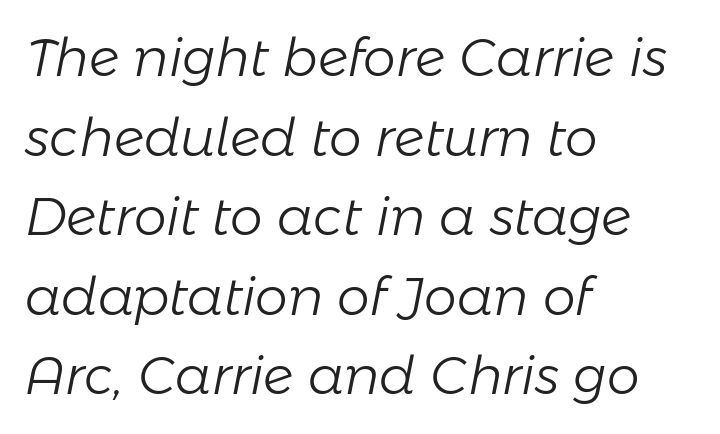
Q: Is the text bold? A: No.
Q: Is the text italic (slanted)? A: Yes, it leans right by about 11 degrees.
Q: Is the text underlined? A: No.
Q: How is the paragraph aligned? A: Left-aligned.
Q: Is the spacing between letters normal or unusually wide? A: Normal.
Q: Is the spacing between lines tight, normal or loose? A: Normal.
Q: Width (condensed, normal, or wide)? A: Normal.
Q: Stroke contrast? A: Low.
Q: x-height? A: Medium.
Q: Monospaced? A: No.
